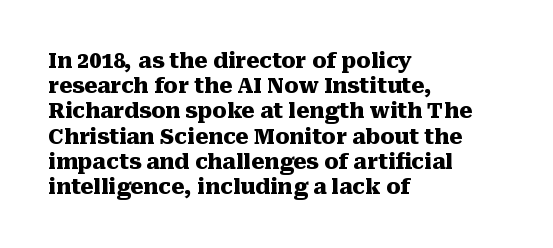
Q: Is the text bold? A: Yes.
Q: Is the text italic (slanted)? A: No, it is upright.
Q: Is the text underlined? A: No.
Q: How is the paragraph aligned? A: Left-aligned.
Q: Is the spacing between letters normal or unusually wide? A: Normal.
